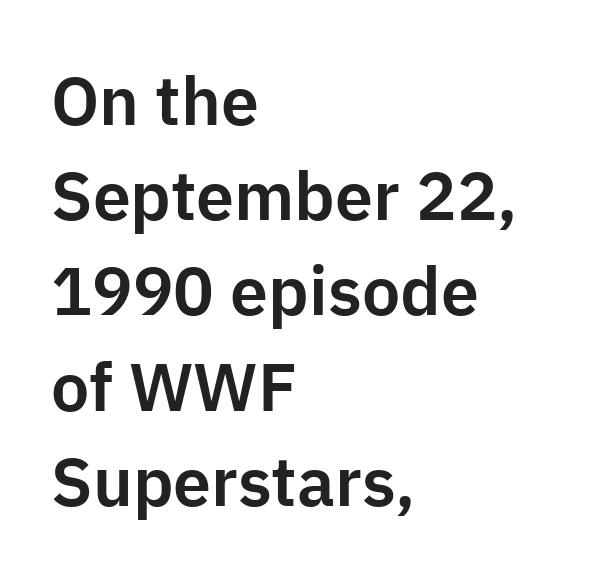
{"serif": "no", "italic": "no", "width": "normal", "stroke_contrast": "low", "x_height": "medium", "monospaced": "no", "underline": "no", "align": "left", "line_spacing": "normal", "line_spacing_ratio": 1.4, "letter_spacing": "normal", "letter_spacing_em": 0.0, "glyph_px": 68}
